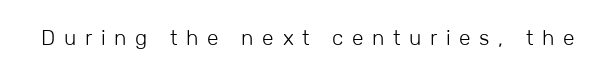
Q: Is the text bold? A: No.
Q: Is the text italic (slanted)? A: No, it is upright.
Q: Is the text underlined? A: No.
Q: Is the spacing between letters normal or unusually wide? A: Unusually wide.
